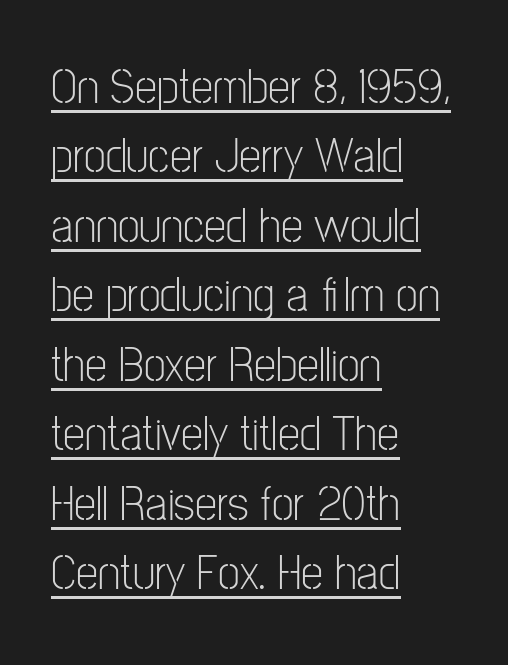
{"serif": "no", "italic": "no", "bold": "no", "weight": "light", "width": "condensed", "stroke_contrast": "low", "x_height": "medium", "monospaced": "no", "underline": "yes", "align": "left", "line_spacing": "normal", "line_spacing_ratio": 1.39, "letter_spacing": "normal", "letter_spacing_em": 0.0, "glyph_px": 50}
